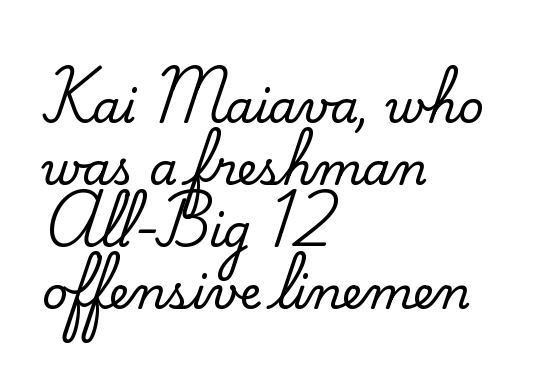
Students, observe: this is what conventionally led text looks like. Standard letterfit; no display-style spreading of the glyphs. Unlike a clean sans, this face finishes its strokes with serifs.
